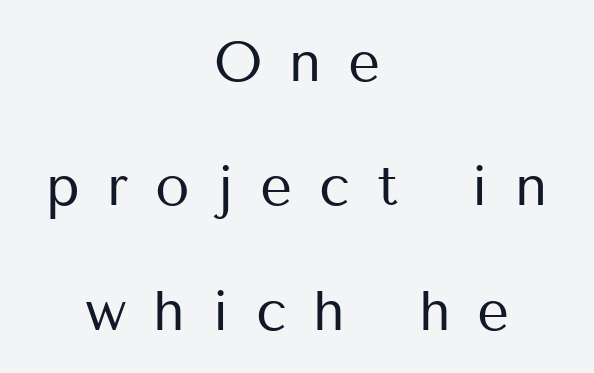
Unmarked baselines from the first word to the last. A typesetter would call this proportional, since set widths differ per character. The rag falls on both sides of this text block equally. When letters stand straight like this, we call the style roman or upright.
